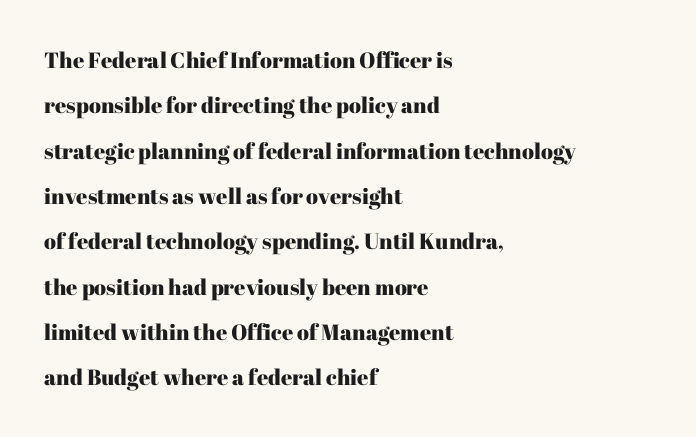
Ascenders rise straight up at ninety degrees. Only glyphs here, with clear space below each row. The rendering keeps characters at their native spacing. Line starts are locked; line ends wander.
